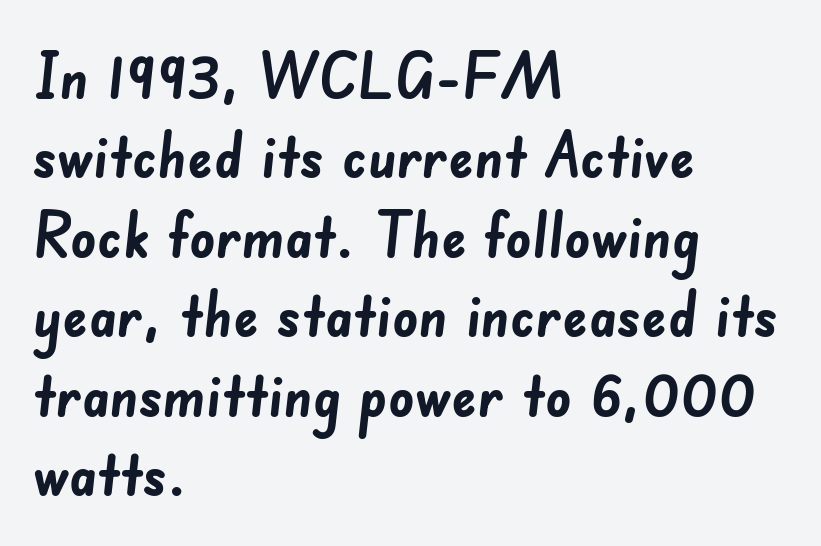
The image shows 63 px semibold sans-serif type; set left-aligned, normal line spacing (1.26x), normal letter spacing, not underlined; low stroke contrast and a small x-height.
